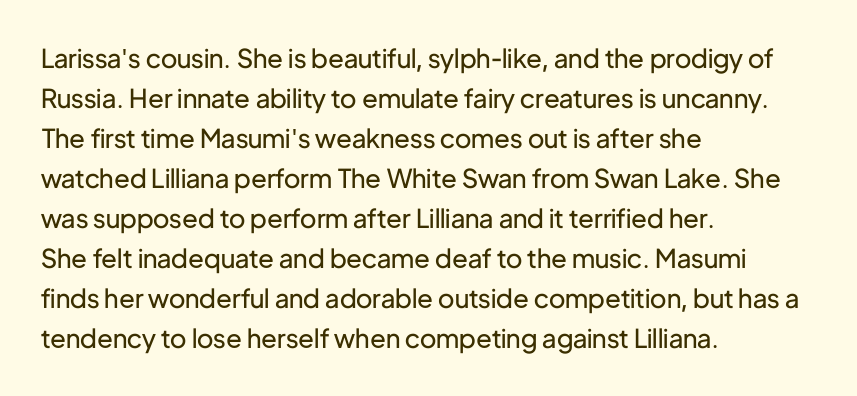
Q: Is the text bold? A: No.
Q: Is the text italic (slanted)? A: No, it is upright.
Q: Is the text underlined? A: No.
Q: How is the paragraph aligned? A: Left-aligned.
Q: Is the spacing between letters normal or unusually wide? A: Normal.
Q: Is the spacing between lines tight, normal or loose? A: Normal.
